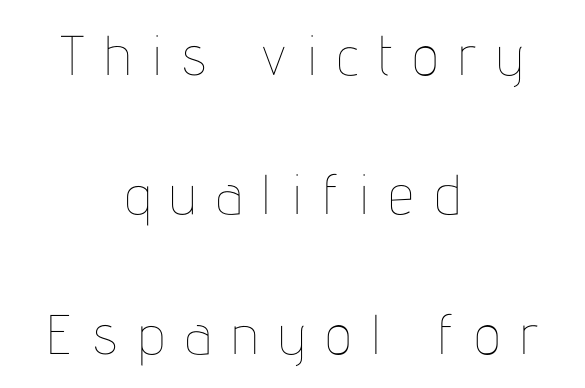
Q: Is the text bold? A: No.
Q: Is the text italic (slanted)? A: No, it is upright.
Q: Is the text underlined? A: No.
Q: How is the paragraph aligned? A: Centered.
Q: Is the spacing between letters normal or unusually wide? A: Unusually wide.
Q: Is the spacing between lines tight, normal or loose? A: Loose.
Q: Width (condensed, normal, or wide)? A: Condensed.
Q: Stroke contrast? A: Low.
Q: x-height? A: Medium.
Q: Monospaced? A: No.
